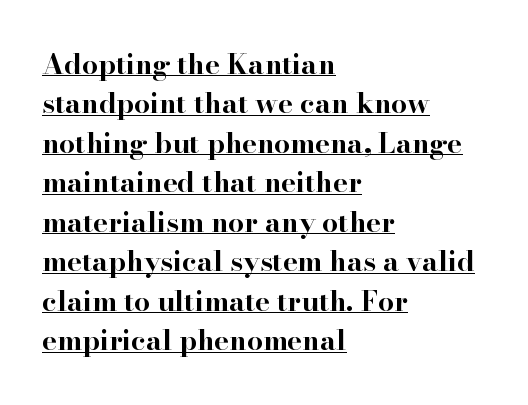
Honestly, the letter spacing is just normal — you wouldn't notice it. Proportional: the letters do not fall into vertical columns. You'd pick this weight for a headline — it's a proper bold. These lines are set flush left with a ragged right edge. Does the leading feel generous? No, just average. A typesetter would label this face a serif.
